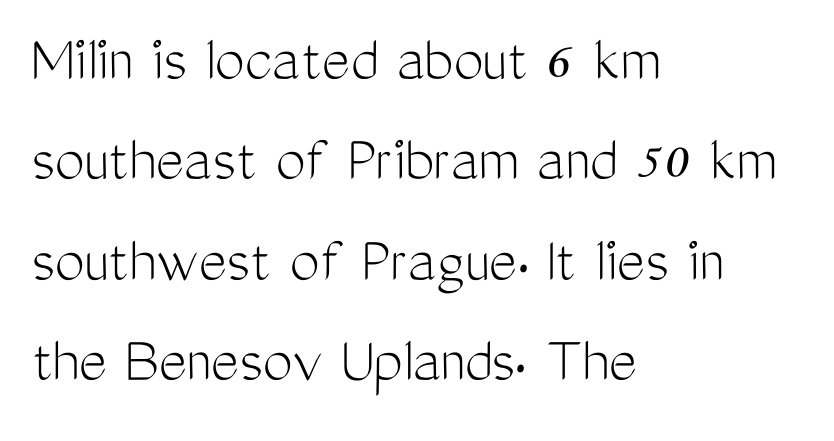
Q: Is the text bold? A: No.
Q: Is the text italic (slanted)? A: No, it is upright.
Q: Is the typeface a serif or a sans-serif typeface? A: Sans-serif.
Q: Is the text underlined? A: No.
Q: How is the paragraph aligned? A: Left-aligned.
Q: Is the spacing between letters normal or unusually wide? A: Normal.
Q: Is the spacing between lines tight, normal or loose? A: Normal.
Q: Width (condensed, normal, or wide)? A: Condensed.
Q: Stroke contrast? A: Medium.
Q: x-height? A: Medium.
Q: Monospaced? A: No.
